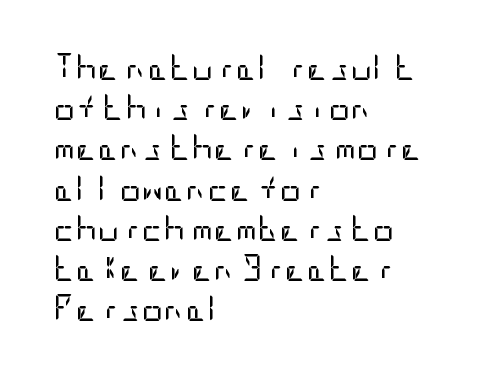
The image shows 27 px text type, upright; set left-aligned, normal line spacing (1.49x), normal letter spacing, not underlined.
